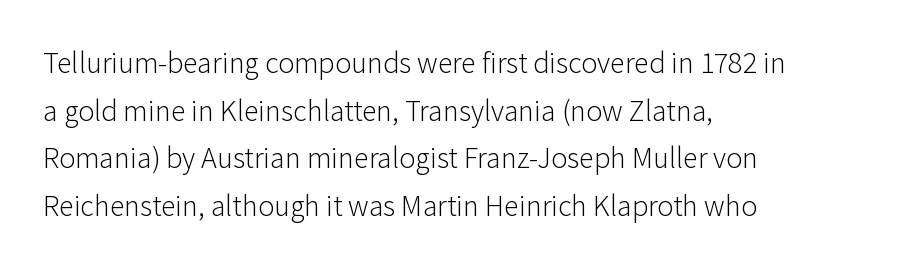
This sample keeps an unexceptional amount of space between lines. The line texture is even and compact thanks to regular tracking. Only glyphs here, with clear space below each row. Weight class: somewhere from thin through regular. The letters stand upright; this is a roman face. The lines are quadded left.
